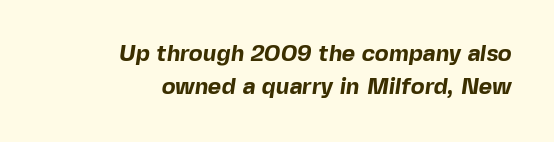
Q: Is the text bold? A: Yes.
Q: Is the text underlined? A: No.
Q: How is the paragraph aligned? A: Right-aligned.
Q: Is the spacing between letters normal or unusually wide? A: Normal.
Q: Is the spacing between lines tight, normal or loose? A: Normal.
